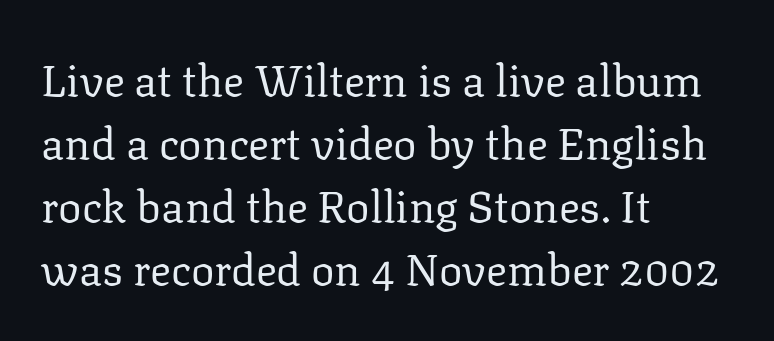
Rule under the text: the space is simply empty. Baseline-to-baseline distance is the conventional proportion of letter height. Letterform terminals end in serifs throughout the passage. The strokes are not fattened; the text isn't bold. Honestly, the letter spacing is just normal — you wouldn't notice it.
